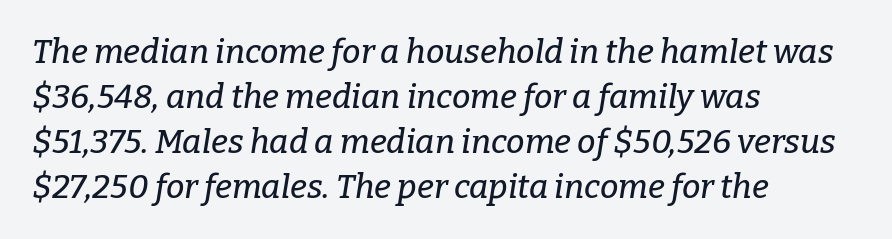
The text block is weighted toward the left margin, trailing off unevenly rightward. Are there feet on the stems? There are — it's a serif. Descenders are the only things crossing below the line. If you drew a line through each stem, it would be angled. Spacing verdict: proportional, widths tailored to each character.
